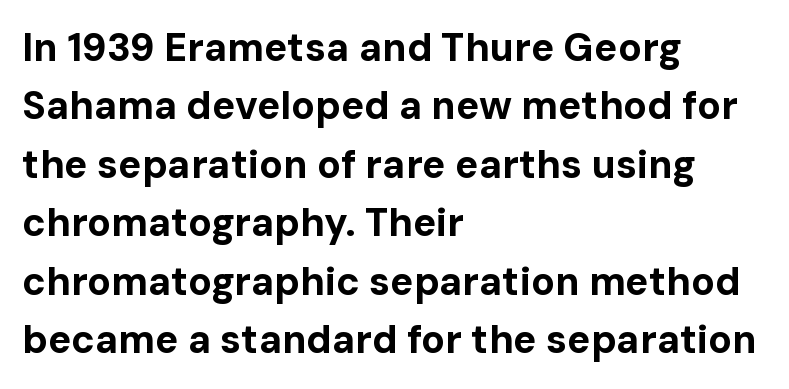
In terms of leading, this rendering sits right in the middle. The type sits square on the baseline with zero lean. A sans-serif font was chosen for this passage. Teacher's note: observe the even left margin — that is flush-left alignment. This sample uses plain, unmodified letter spacing. This sample has the flowing, uneven cadence of proportional lettering.
